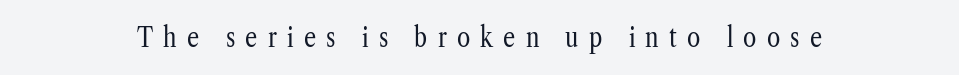
Q: Is the text bold? A: No.
Q: Is the text italic (slanted)? A: No, it is upright.
Q: Is the text underlined? A: No.
Q: How is the paragraph aligned? A: Centered.
Q: Is the spacing between letters normal or unusually wide? A: Unusually wide.
